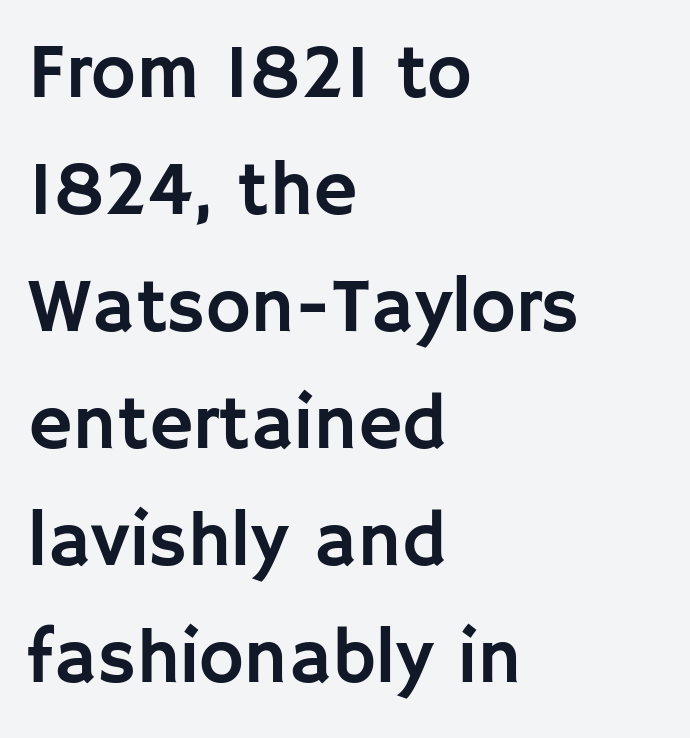
The image shows 76 px sans-serif type, upright; set left-aligned, normal line spacing (1.54x), normal letter spacing, not underlined; low stroke contrast and a large x-height.
